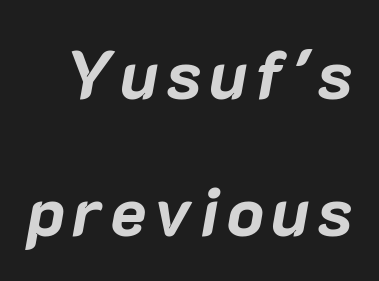
{"italic": "yes", "lean": "right", "slant_degrees": 10, "bold": "yes", "weight": "bold", "width": "normal", "stroke_contrast": "low", "x_height": "medium", "monospaced": "no", "underline": "no", "line_spacing": "loose", "line_spacing_ratio": 2.01, "glyph_px": 68}
